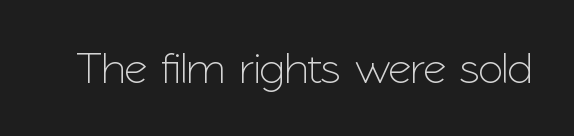
Examine the stroke ends and you'll find no serifs. The letters sit at their default tracking, neither squeezed nor spread. A typesetter would call this proportional, since set widths differ per character. Vertical strokes here are truly vertical. Underlining? Definitely not there.
